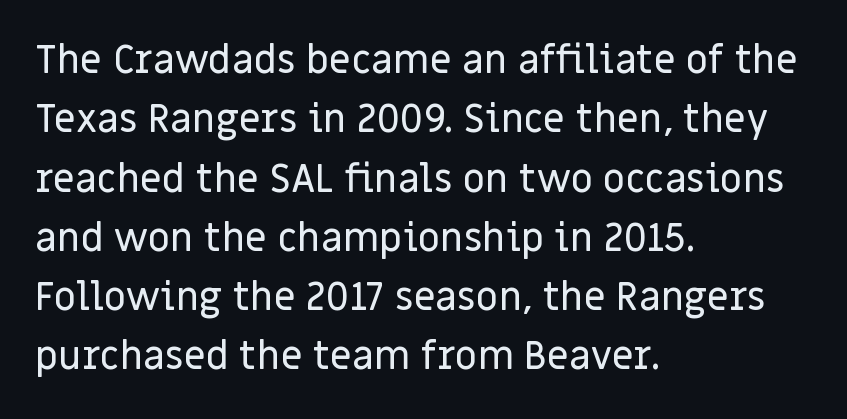
Q: Is the text italic (slanted)? A: No, it is upright.
Q: Is the typeface a serif or a sans-serif typeface? A: Sans-serif.
Q: Is the text underlined? A: No.
Q: How is the paragraph aligned? A: Left-aligned.
Q: Is the spacing between letters normal or unusually wide? A: Normal.
Q: Is the spacing between lines tight, normal or loose? A: Normal.
Q: Width (condensed, normal, or wide)? A: Normal.
Q: Stroke contrast? A: Low.
Q: x-height? A: Large.
Q: Monospaced? A: No.
